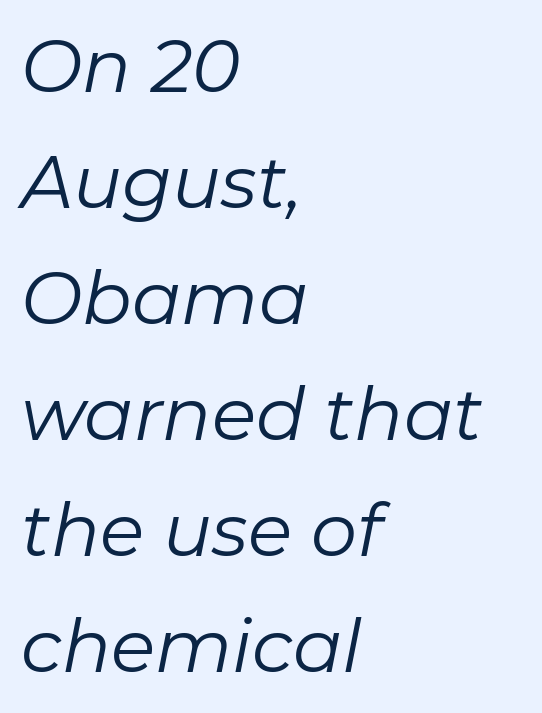
Q: Is the text bold? A: No.
Q: Is the text italic (slanted)? A: Yes, it leans right by about 11 degrees.
Q: Is the text underlined? A: No.
Q: How is the paragraph aligned? A: Left-aligned.
Q: Is the spacing between letters normal or unusually wide? A: Normal.
Q: Is the spacing between lines tight, normal or loose? A: Normal.
Q: Width (condensed, normal, or wide)? A: Normal.
Q: Stroke contrast? A: Low.
Q: x-height? A: Medium.
Q: Monospaced? A: No.
